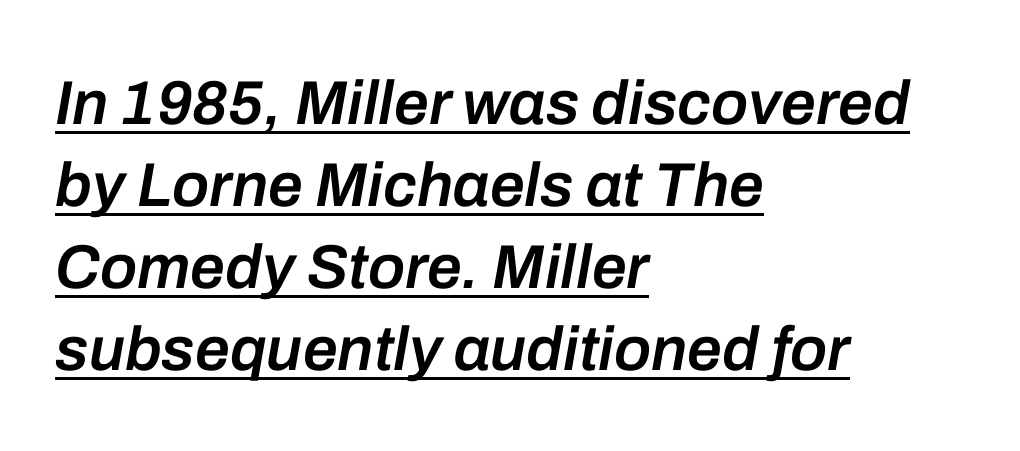
Each letter keeps its own natural width here, so spacing adapts to shape. The typesetting leans somewhat heavy: a semibold. The rendering anchors every line to the left-hand side. Designer's note — italics engaged. These lines keep a tight, regular rhythm from letter to letter.
